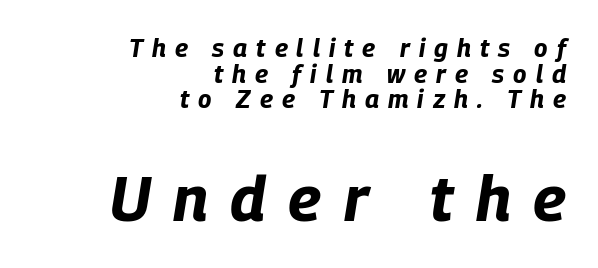
Decoration check: the copy has no underline. Where is the straight margin? On the right. Varying glyph widths throughout — classic text-font behaviour. Each glyph is drawn with heavy, bold strokes. This is oblique type, the kind used for emphasis or titles. Letter spacing: wide.
